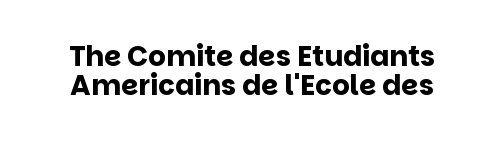
Q: Is the text bold? A: Yes.
Q: Is the text italic (slanted)? A: No, it is upright.
Q: Is the typeface a serif or a sans-serif typeface? A: Sans-serif.
Q: Is the text underlined? A: No.
Q: How is the paragraph aligned? A: Centered.
Q: Is the spacing between letters normal or unusually wide? A: Normal.
Q: Is the spacing between lines tight, normal or loose? A: Tight.
Q: Width (condensed, normal, or wide)? A: Normal.
Q: Stroke contrast? A: Low.
Q: x-height? A: Large.
Q: Monospaced? A: No.
